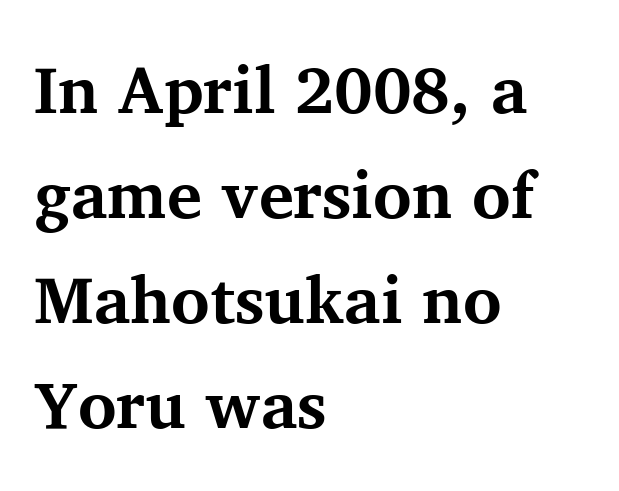
The image shows 66 px bold serif type, upright; set left-aligned, normal line spacing (1.59x), normal letter spacing, not underlined; medium stroke contrast and a medium x-height.
